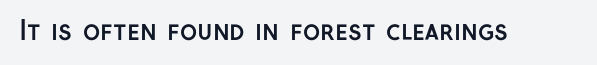
Only glyphs here, with clear space below each row. Rendered with straight, roman letterforms. The glyphs have the mass of a bold cut. Observe the ordinary spacing: letters are neighbours, not strangers.
